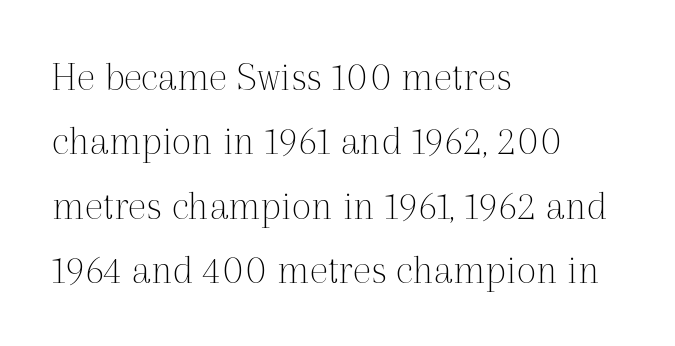
Q: Is the text bold? A: No.
Q: Is the text italic (slanted)? A: No, it is upright.
Q: Is the typeface a serif or a sans-serif typeface? A: Serif.
Q: Is the text underlined? A: No.
Q: How is the paragraph aligned? A: Left-aligned.
Q: Is the spacing between letters normal or unusually wide? A: Normal.
Q: Is the spacing between lines tight, normal or loose? A: Normal.
Q: Width (condensed, normal, or wide)? A: Normal.
Q: x-height? A: Medium.
Q: Monospaced? A: No.
